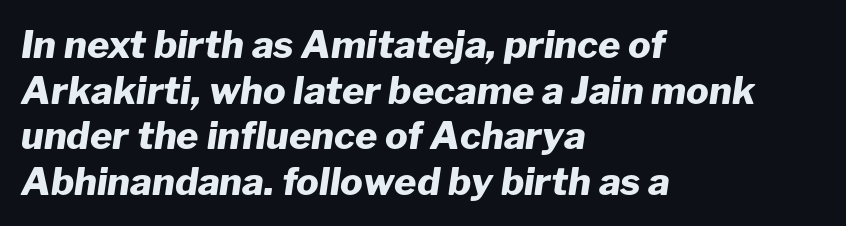
The image shows 38 px heavy type, italic (leaning right); set left-aligned, line spacing 1.2x, normal letter spacing, not underlined; low stroke contrast and a medium x-height.
